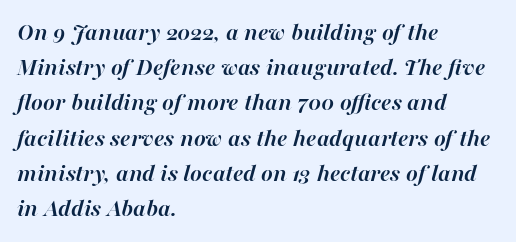
Q: Is the text bold? A: Yes.
Q: Is the text italic (slanted)? A: Yes, it leans right by about 16 degrees.
Q: Is the text underlined? A: No.
Q: How is the paragraph aligned? A: Left-aligned.
Q: Is the spacing between letters normal or unusually wide? A: Normal.
Q: Is the spacing between lines tight, normal or loose? A: Normal.
